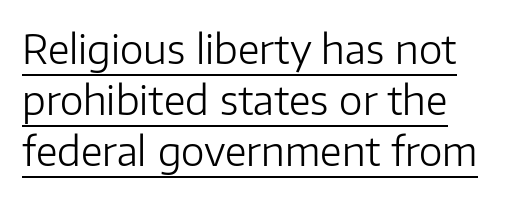
The image shows 40 px light sans-serif type, upright; set normal line spacing (1.28x), normal letter spacing, underlined; low stroke contrast and a medium x-height.
